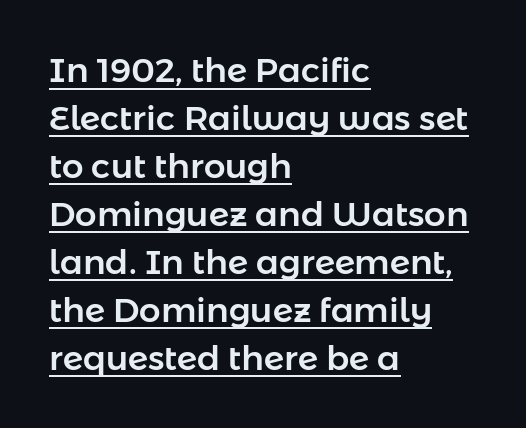
{"serif": "no", "italic": "no", "width": "normal", "stroke_contrast": "low", "x_height": "medium", "monospaced": "no", "underline": "yes", "align": "left", "line_spacing": "normal", "line_spacing_ratio": 1.41, "letter_spacing": "normal", "letter_spacing_em": 0.0, "glyph_px": 34}
